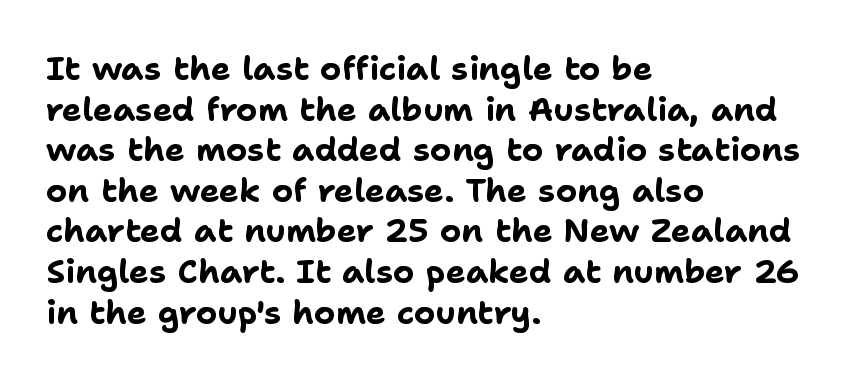
Q: Is the text bold? A: Yes.
Q: Is the text italic (slanted)? A: No, it is upright.
Q: Is the typeface a serif or a sans-serif typeface? A: Sans-serif.
Q: Is the text underlined? A: No.
Q: How is the paragraph aligned? A: Left-aligned.
Q: Is the spacing between letters normal or unusually wide? A: Normal.
Q: Width (condensed, normal, or wide)? A: Normal.
Q: Stroke contrast? A: Low.
Q: x-height? A: Medium.
Q: Monospaced? A: No.
